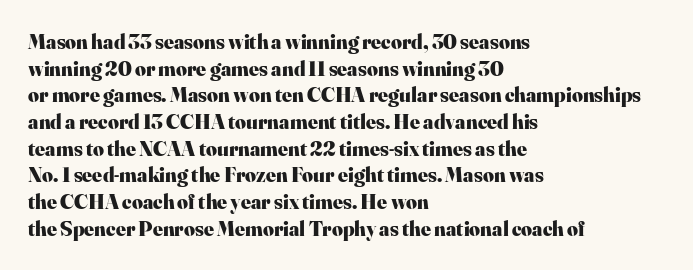
Honestly, the row spacing looks completely unremarkable. Posture: upright roman. Plenty of ink on the page — the face is bold. Typeset ragged right — the left edge is the straight one.
